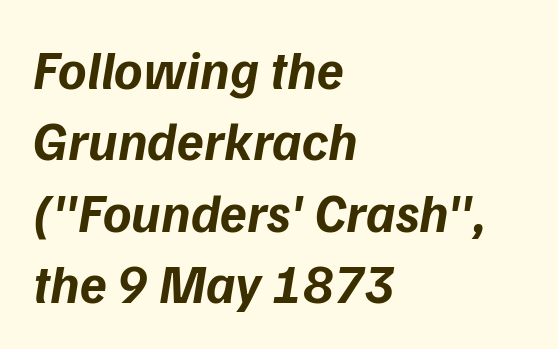
{"italic": "yes", "lean": "right", "slant_degrees": 9, "bold": "yes", "weight": "bold", "width": "normal", "stroke_contrast": "low", "x_height": "medium", "monospaced": "no", "underline": "no", "align": "left", "line_spacing": "normal", "line_spacing_ratio": 1.32, "letter_spacing": "normal", "letter_spacing_em": 0.0, "glyph_px": 54}
